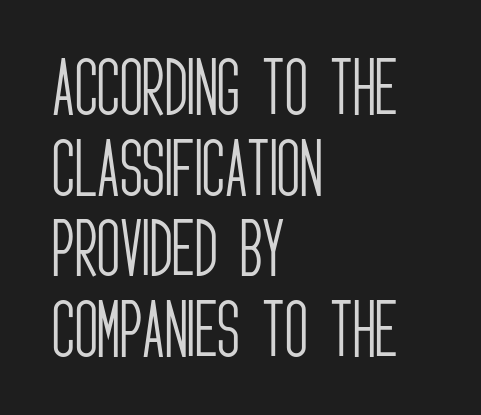
Think standard paragraph weight, or any step lighter than that. The typeface chosen for these lines omits serifs. Typeset ragged right — the left edge is the straight one. Italic? Not at all — the glyphs are vertical. Does the leading feel generous? No, just average. Default kerning and tracking; the words read as compact shapes.
